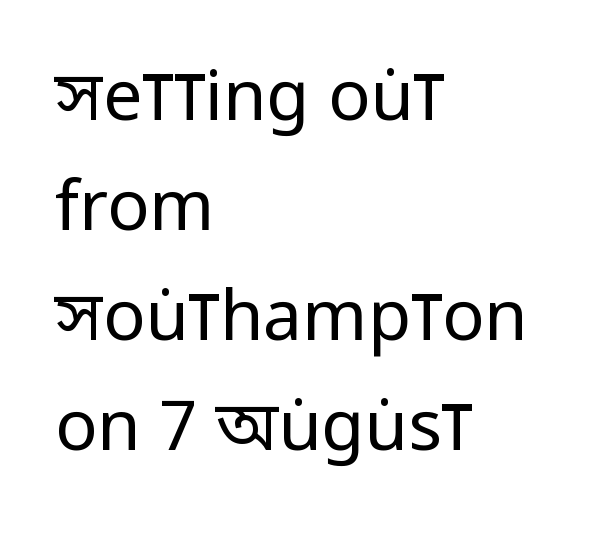
Q: Is the text bold? A: No.
Q: Is the text italic (slanted)? A: No, it is upright.
Q: Is the typeface a serif or a sans-serif typeface? A: Sans-serif.
Q: Is the text underlined? A: No.
Q: How is the paragraph aligned? A: Left-aligned.
Q: Is the spacing between letters normal or unusually wide? A: Normal.
Q: Is the spacing between lines tight, normal or loose? A: Normal.
Q: Width (condensed, normal, or wide)? A: Condensed.
Q: Stroke contrast? A: Low.
Q: x-height? A: Large.
Q: Monospaced? A: No.
